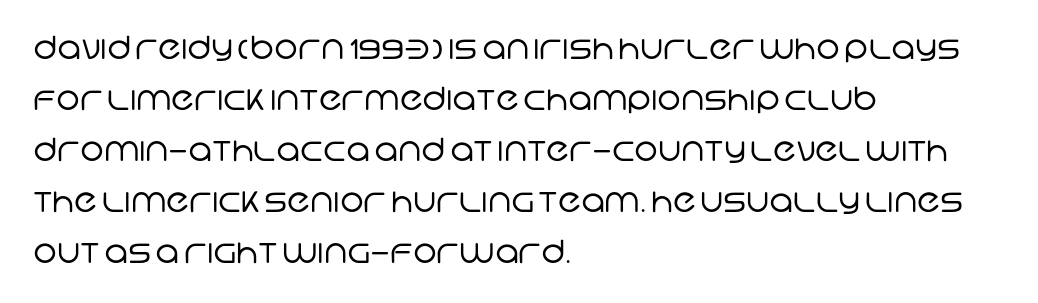
Q: Is the text bold? A: No.
Q: Is the typeface a serif or a sans-serif typeface? A: Sans-serif.
Q: Is the text underlined? A: No.
Q: How is the paragraph aligned? A: Left-aligned.
Q: Is the spacing between letters normal or unusually wide? A: Normal.
Q: Is the spacing between lines tight, normal or loose? A: Normal.
Q: Width (condensed, normal, or wide)? A: Normal.
Q: Stroke contrast? A: Low.
Q: x-height? A: Large.
Q: Monospaced? A: No.
